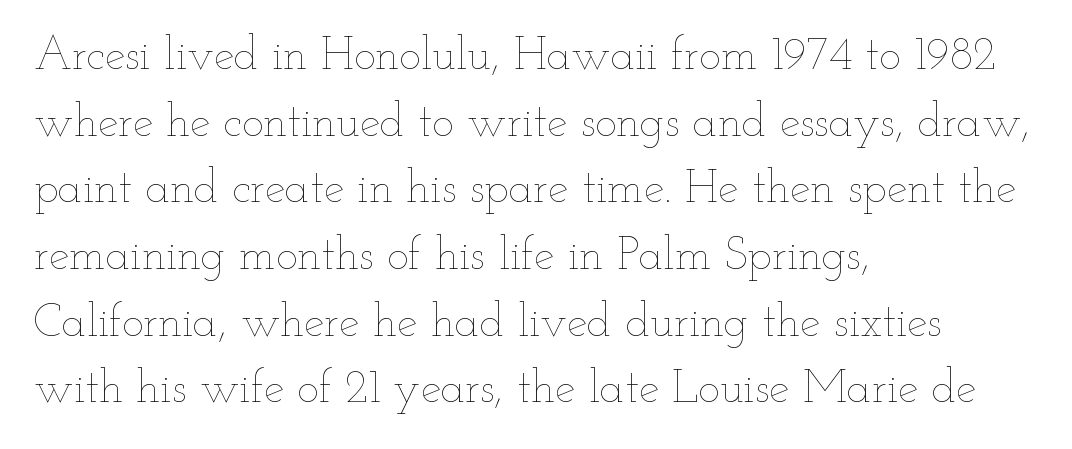
Nothing unusual about the tracking: characters are spaced as the font intends. This sample has the flowing, uneven cadence of proportional lettering. These lines sit exactly where default settings would place them. Ordinary non-slanted type is in use. Every row of glyphs begins at an identical x-position on the left. The face looks like a standard text weight, possibly lighter.
